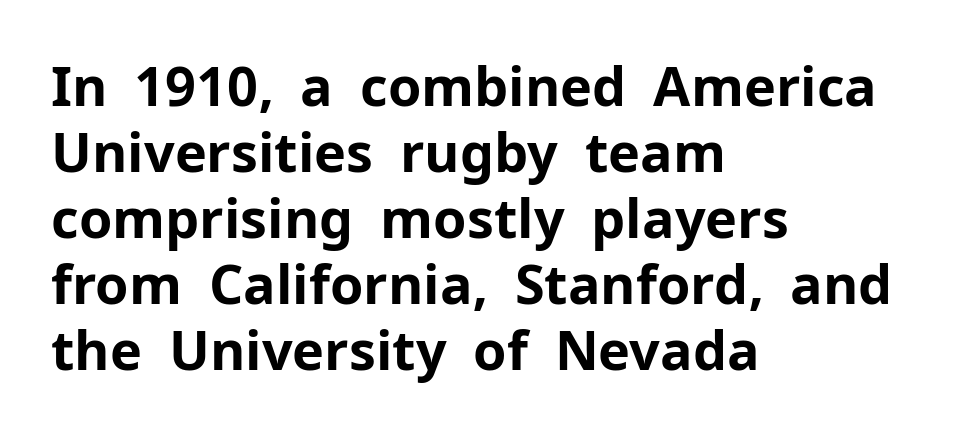
Does the copy run flush right? No — it runs flush left. Compared with typical body copy, the letter spacing here is the same. Here the designer chose a conventional face with non-uniform glyph widths. Lines of text with bare space underneath.
